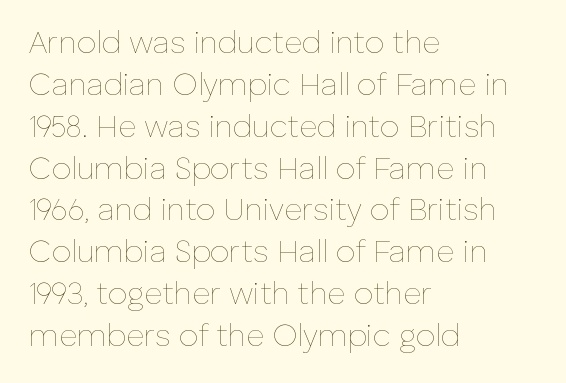
{"italic": "no", "bold": "no", "weight": "thin", "width": "normal", "stroke_contrast": "low", "x_height": "medium", "monospaced": "no", "underline": "no", "align": "left", "line_spacing": "normal", "line_spacing_ratio": 1.35, "letter_spacing": "normal", "letter_spacing_em": 0.0, "glyph_px": 31}
